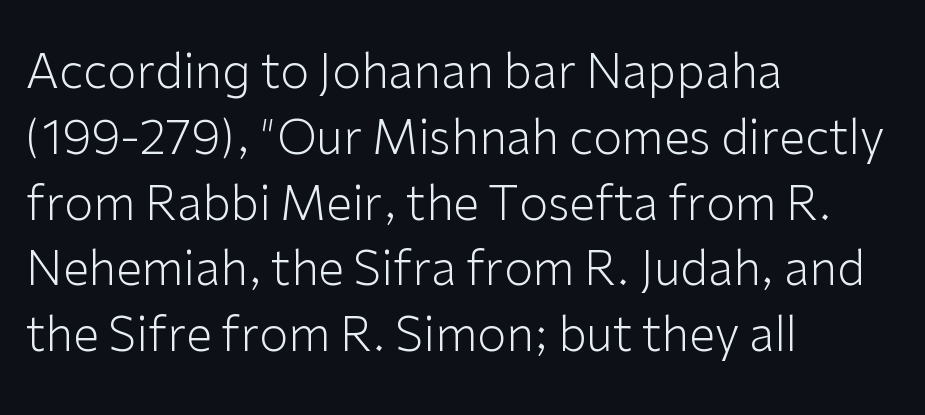
Look at the tracking — it's just the regular setting, nothing added. Compared with a typical body face, this is equally light or lighter still. Vertical strokes here are truly vertical. Proportional: the letters do not fall into vertical columns. Clear beneath every line of the passage.
